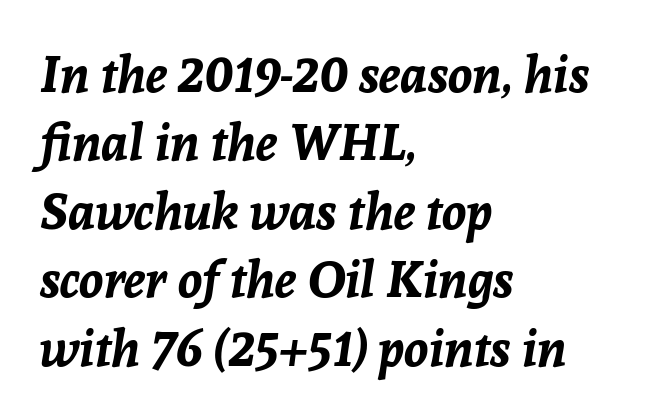
The type is set solid horizontally, with unmodified tracking. The foot of each line stays bare and open. Note the varied advance widths — an 'i' is clearly narrower than an 'm'. Each line starts at the same left margin while the right side varies. I'd describe the lettering as bold — thick and assertive. The lines sit at an ordinary, default distance from one another.
